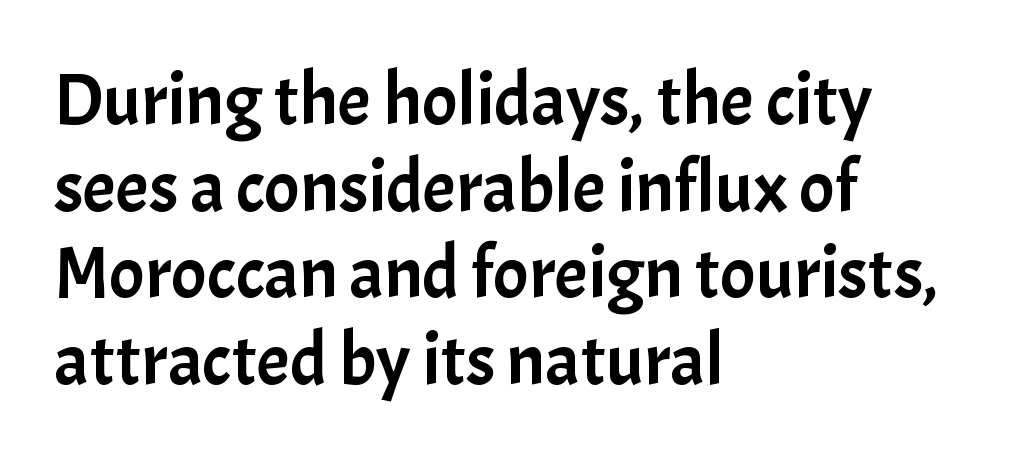
No italicization has been applied; the sample stays upright. The strip under each line holds only bare page. All the whitespace from short lines collects on the right. Short note: letters normally spaced. Spacing verdict: proportional, widths tailored to each character. Letterform terminals end flat and unadorned throughout the passage.
